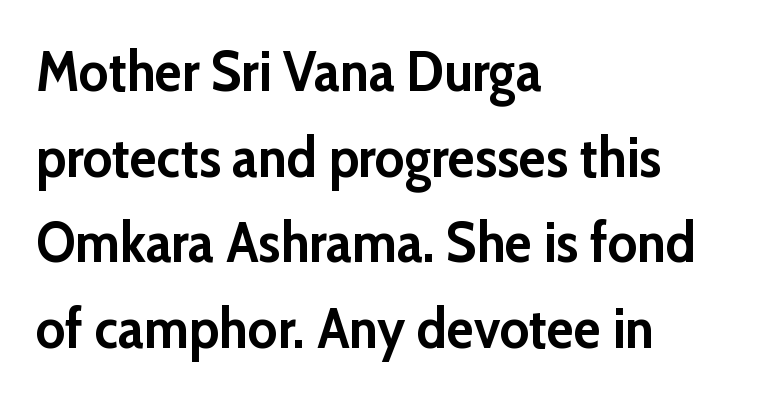
Q: Is the text bold? A: Yes.
Q: Is the text italic (slanted)? A: No, it is upright.
Q: Is the typeface a serif or a sans-serif typeface? A: Sans-serif.
Q: Is the text underlined? A: No.
Q: How is the paragraph aligned? A: Left-aligned.
Q: Is the spacing between letters normal or unusually wide? A: Normal.
Q: Is the spacing between lines tight, normal or loose? A: Normal.
Q: Width (condensed, normal, or wide)? A: Normal.
Q: Stroke contrast? A: Low.
Q: x-height? A: Medium.
Q: Monospaced? A: No.
